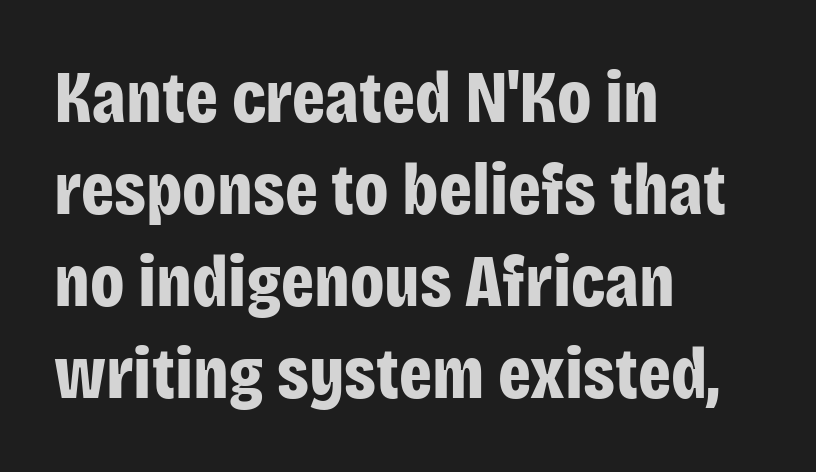
{"serif": "no", "italic": "no", "bold": "yes", "weight": "bold", "width": "condensed", "stroke_contrast": "low", "x_height": "large", "monospaced": "no", "underline": "no", "align": "left", "line_spacing": "normal", "line_spacing_ratio": 1.26, "letter_spacing": "normal", "letter_spacing_em": 0.0, "glyph_px": 73}
